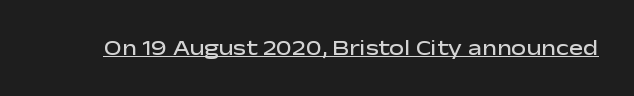
{"italic": "no", "bold": "semi", "underline": "yes", "letter_spacing": "normal", "letter_spacing_em": 0.0, "glyph_px": 21}
